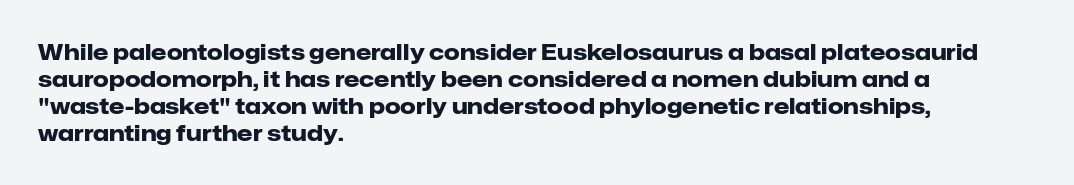
Q: Is the text bold? A: Yes.
Q: Is the text italic (slanted)? A: No, it is upright.
Q: Is the text underlined? A: No.
Q: How is the paragraph aligned? A: Left-aligned.
Q: Is the spacing between letters normal or unusually wide? A: Normal.
